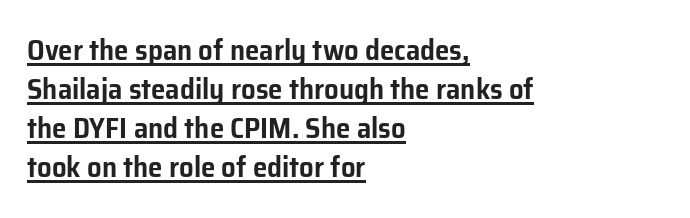
If you drew a line through each stem, it would be perfectly vertical. This sample has the flowing, uneven cadence of proportional lettering. The text was rendered using a sans face with plain stroke endings. Short and long lines alike share a common starting point at left. Interline gaps are of average width in this sample.
